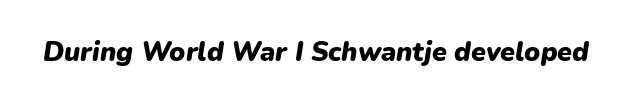
Q: Is the text bold? A: Yes.
Q: Is the text italic (slanted)? A: Yes, it leans right by about 9 degrees.
Q: Is the text underlined? A: No.
Q: Is the spacing between letters normal or unusually wide? A: Normal.
